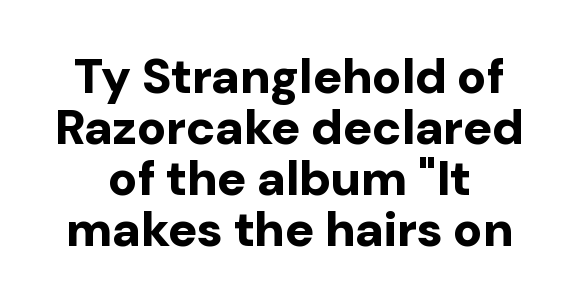
Nope, no serifs anywhere on these letters. Each letter keeps its own natural width here, so spacing adapts to shape. Nope, not italic — everything's standing straight. Words float on clear page, feet unadorned. The line-height multiplier appears low, near solid setting.
